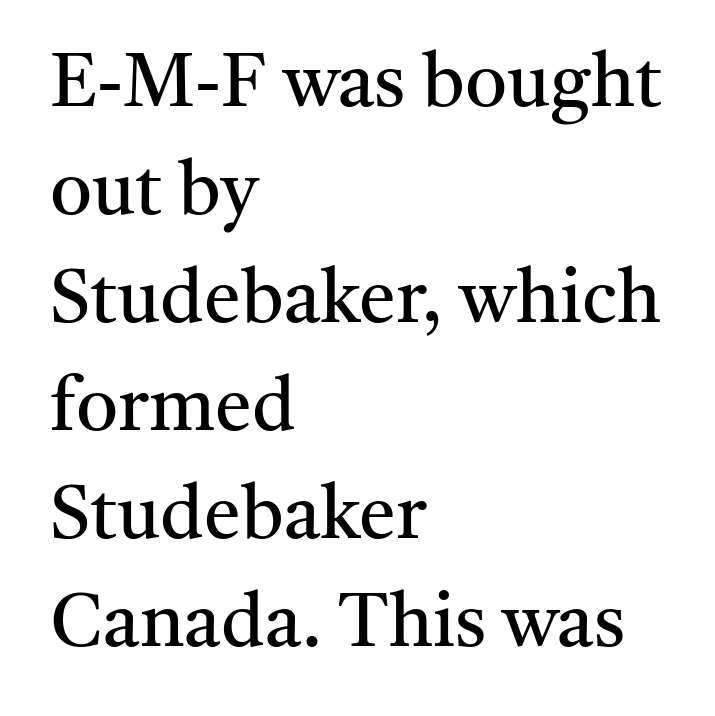
The typesetter chose a ragged-right arrangement here. Is the stroke heavy? The answer is a plain regular-or-lighter. The space beneath each line is pristine and unruled. The vertical gap from one line to the next is medium. Classification — serif.
